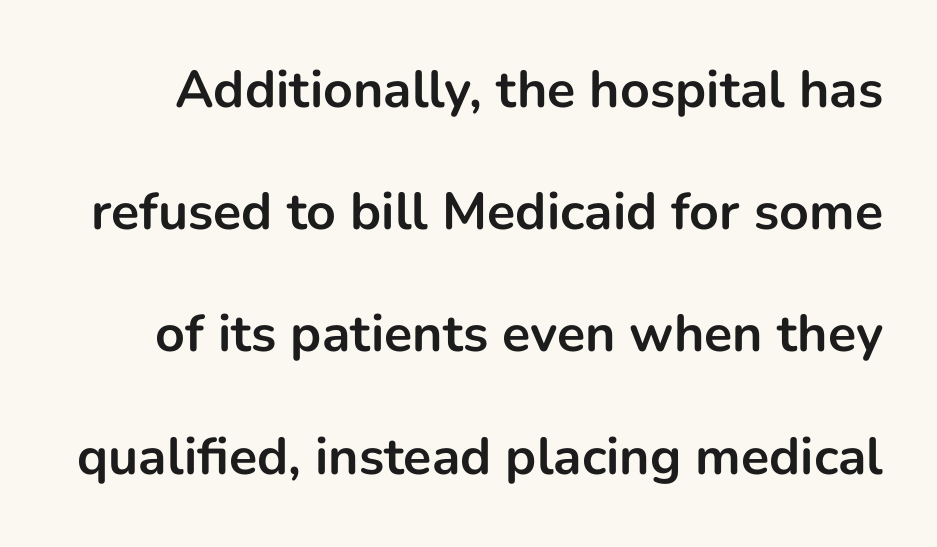
{"serif": "no", "italic": "no", "bold": "yes", "weight": "bold", "width": "normal", "stroke_contrast": "low", "x_height": "medium", "monospaced": "no", "underline": "no", "line_spacing": "loose", "line_spacing_ratio": 2.35, "letter_spacing": "normal", "letter_spacing_em": 0.0, "glyph_px": 52}
